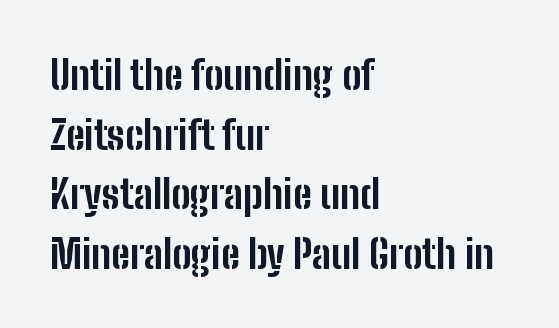
In terms of weight, the rendering is a true, heavy bold. The passage shown is typed in a proportional face where columns would drift. Every character sits straight up, as roman type does. Is the block centered? No — it sits flush against the left margin.
